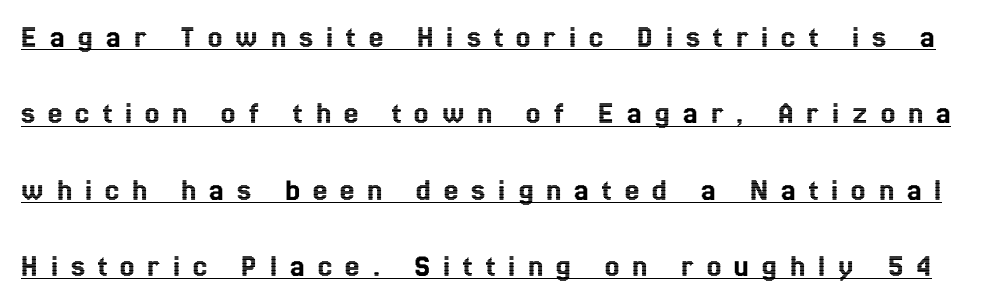
{"italic": "no", "width": "condensed", "x_height": "medium", "monospaced": "no", "underline": "yes", "line_spacing": "loose", "line_spacing_ratio": 2.39, "letter_spacing": "wide", "letter_spacing_em": 0.41, "glyph_px": 32}
